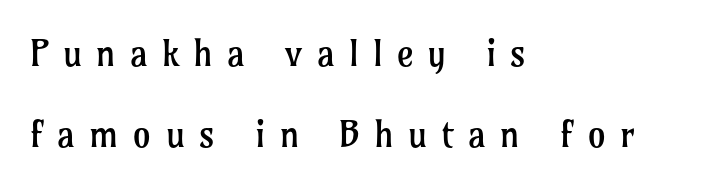
The line-height multiplier appears high, well above default. The passage shown is typed in a proportional face where columns would drift. Characters remain perfectly vertical along every line. Little horizontal feet cap the strokes, marking this as serif type. The font is comparable to plain body text, perhaps lighter. Visually the block forms a straight wall on the left and a jagged coastline on the right.
